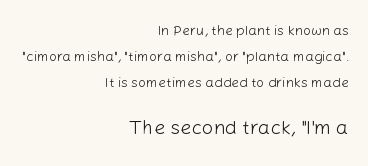
{"italic": "no", "bold": "no", "underline": "no", "align": "right", "line_spacing_ratio": 1.84, "letter_spacing": "normal", "letter_spacing_em": 0.0, "larger_block": "second", "size_ratio": 1.43, "glyph_px": 20}
